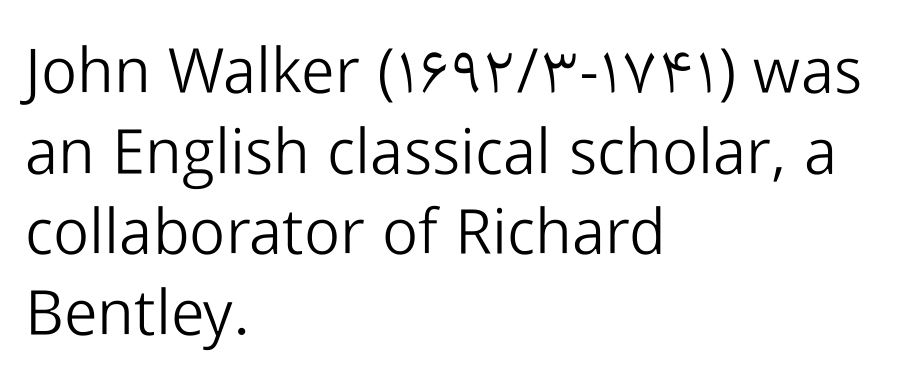
Q: Is the text bold? A: No.
Q: Is the text italic (slanted)? A: No, it is upright.
Q: Is the typeface a serif or a sans-serif typeface? A: Sans-serif.
Q: Is the text underlined? A: No.
Q: How is the paragraph aligned? A: Left-aligned.
Q: Is the spacing between letters normal or unusually wide? A: Normal.
Q: Is the spacing between lines tight, normal or loose? A: Normal.
Q: Width (condensed, normal, or wide)? A: Normal.
Q: Stroke contrast? A: Low.
Q: x-height? A: Medium.
Q: Monospaced? A: No.
